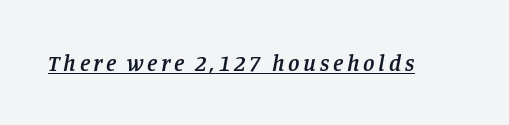
Bold? Not quite — semibold, heavier than regular but stopping short. The passage shown leans; its letterforms are oblique. Quick note: underline on.
